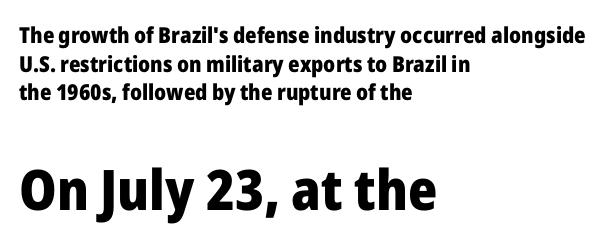
Caption: bold face, heavy strokes. The vertical gap from one line to the next is medium. Where is the straight margin? On the left. This sample has the flowing, uneven cadence of proportional lettering.
